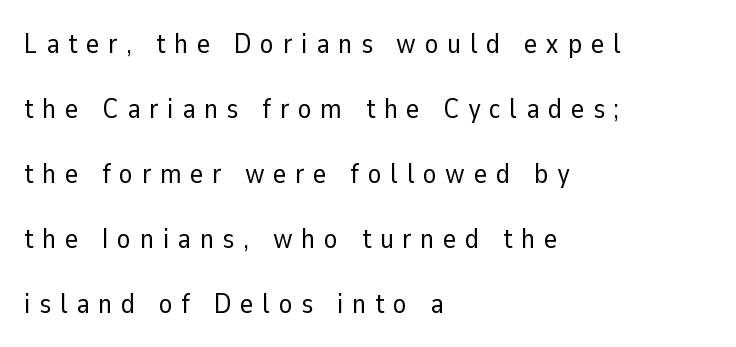
{"serif": "no", "italic": "no", "bold": "no", "weight": "regular", "width": "normal", "stroke_contrast": "low", "x_height": "medium", "monospaced": "no", "underline": "no", "align": "left", "line_spacing": "loose", "line_spacing_ratio": 2.32, "letter_spacing": "wide", "letter_spacing_em": 0.31, "glyph_px": 28}
